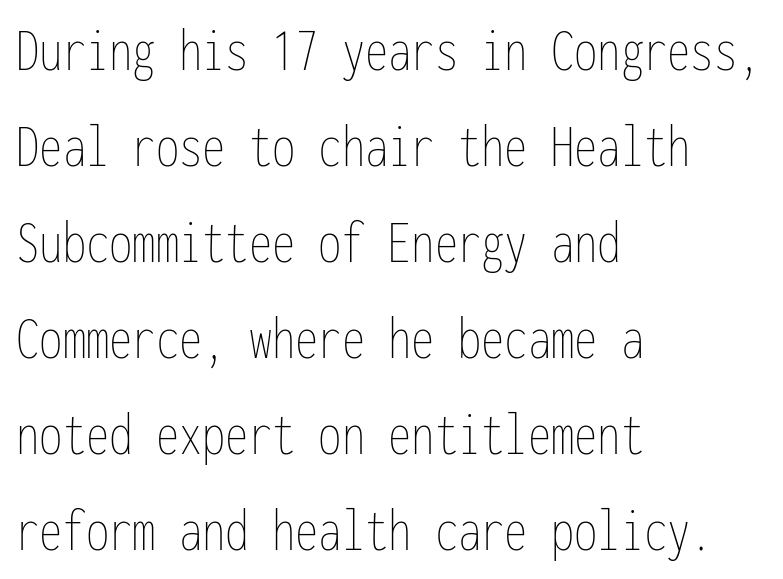
The image shows 62 px thin, condensed type, upright, monospaced; set left-aligned, normal line spacing (1.55x), normal letter spacing, not underlined; low stroke contrast and a medium x-height.
